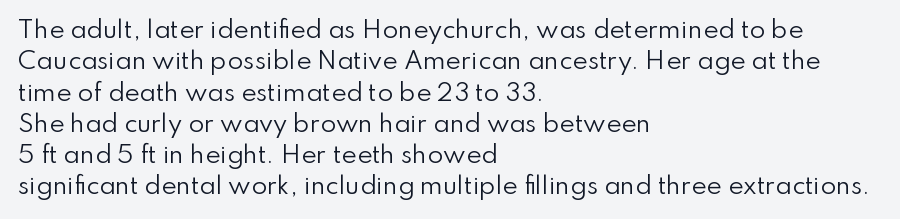
The image shows 23 px text type, upright; set left-aligned, normal line spacing (1.36x), normal letter spacing, not underlined.
